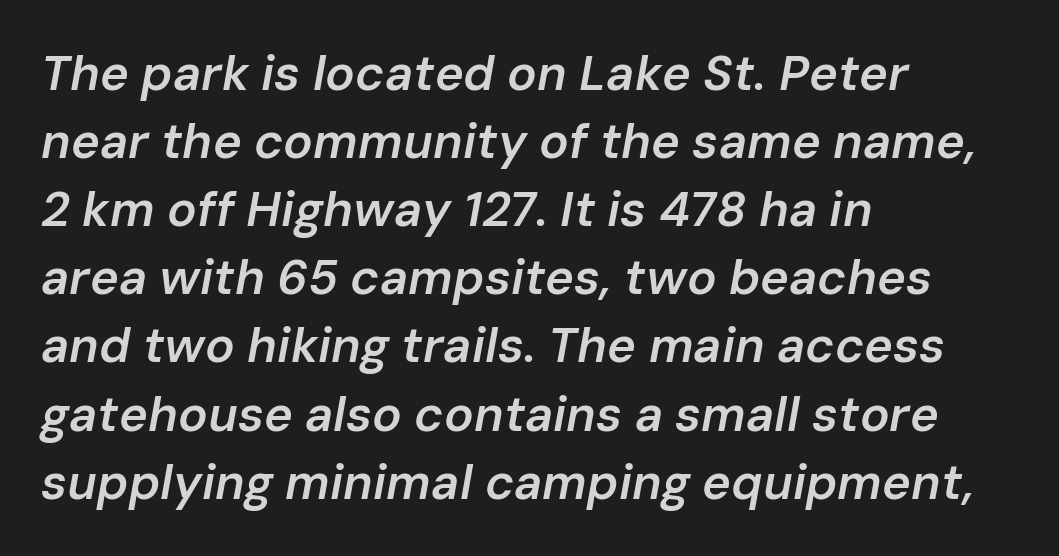
Q: Is the text bold? A: Semi-bold.
Q: Is the text italic (slanted)? A: Yes, it leans right by about 10 degrees.
Q: Is the text underlined? A: No.
Q: How is the paragraph aligned? A: Left-aligned.
Q: Is the spacing between letters normal or unusually wide? A: Normal.
Q: Is the spacing between lines tight, normal or loose? A: Normal.
Q: Width (condensed, normal, or wide)? A: Normal.
Q: Stroke contrast? A: Low.
Q: x-height? A: Medium.
Q: Monospaced? A: No.
